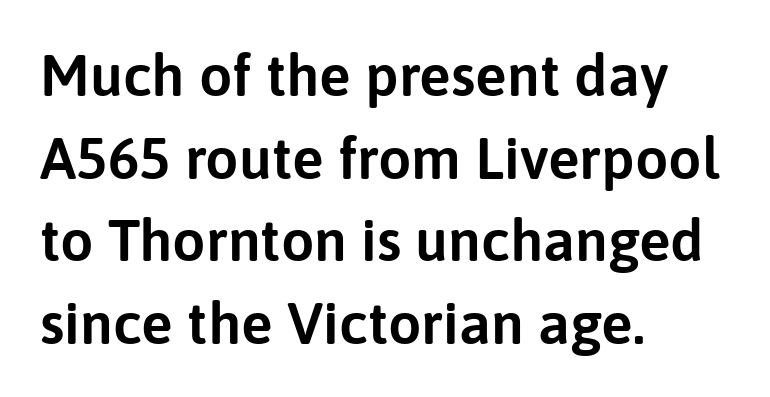
{"serif": "no", "italic": "no", "width": "normal", "stroke_contrast": "low", "x_height": "medium", "monospaced": "no", "underline": "no", "align": "left", "line_spacing": "normal", "line_spacing_ratio": 1.4, "letter_spacing": "normal", "letter_spacing_em": 0.0, "glyph_px": 59}
